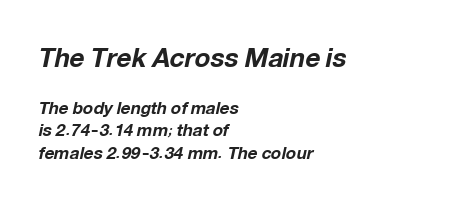
{"italic": "yes", "lean": "right", "slant_degrees": 12, "bold": "yes", "underline": "no", "align": "left", "line_spacing": "normal", "line_spacing_ratio": 1.34, "letter_spacing": "normal", "letter_spacing_em": 0.0, "larger_block": "first", "size_ratio": 1.53, "glyph_px": 26}
